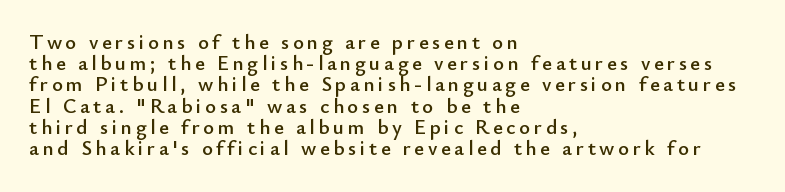
Every row of glyphs begins at an identical x-position on the left. Reading down the column, the eye jumps only a short way to each next line. Does the lettering tilt? It doesn't — this is upright. A clean baseline with only descenders dipping below it.
